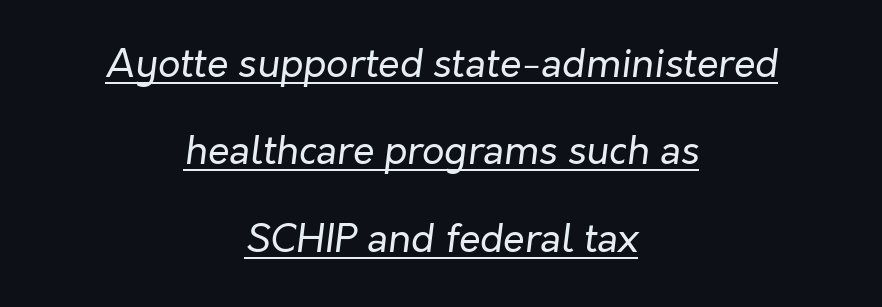
Q: Is the text bold? A: No.
Q: Is the text italic (slanted)? A: Yes, it leans right by about 7 degrees.
Q: Is the text underlined? A: Yes.
Q: How is the paragraph aligned? A: Centered.
Q: Is the spacing between letters normal or unusually wide? A: Normal.
Q: Is the spacing between lines tight, normal or loose? A: Loose.
Q: Width (condensed, normal, or wide)? A: Normal.
Q: Stroke contrast? A: Low.
Q: x-height? A: Medium.
Q: Monospaced? A: No.
